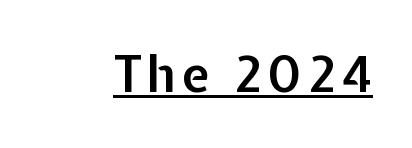
{"serif": "no", "italic": "no", "bold": "semi", "weight": "semibold", "width": "normal", "stroke_contrast": "low", "x_height": "medium", "monospaced": "no", "underline": "yes", "glyph_px": 50}
